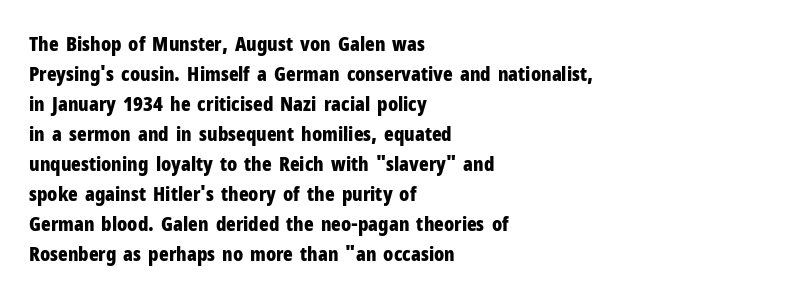
The image shows 20 px bold type, upright; set left-aligned, normal line spacing (1.5x), normal letter spacing, not underlined.
